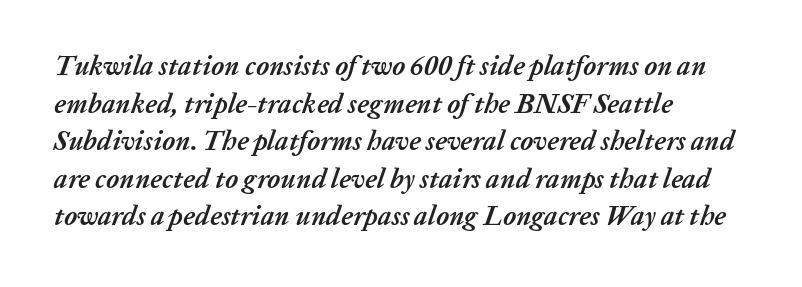
Descender tails drop into unmarked territory. The passage is arranged the way most books set body copy — flush left. The tracking reads as untouched default to a designer's eye. Whoever set this chose a conventional vertical rhythm.
